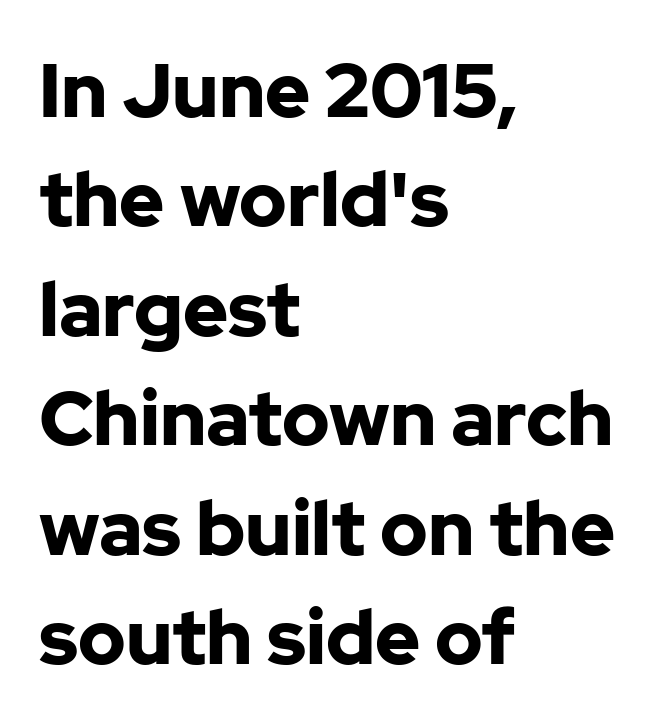
The image shows 76 px bold sans-serif type, upright; set left-aligned, normal line spacing (1.44x), normal letter spacing, not underlined; low stroke contrast and a medium x-height.
